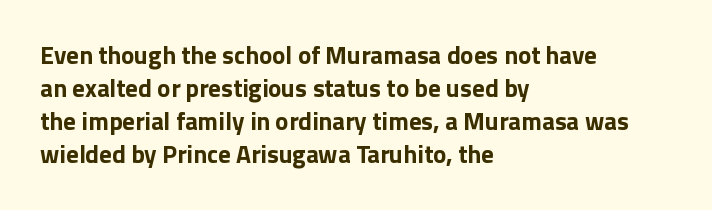
Q: Is the text bold? A: Yes.
Q: Is the text italic (slanted)? A: No, it is upright.
Q: Is the text underlined? A: No.
Q: How is the paragraph aligned? A: Left-aligned.
Q: Is the spacing between letters normal or unusually wide? A: Normal.
Q: Is the spacing between lines tight, normal or loose? A: Normal.
